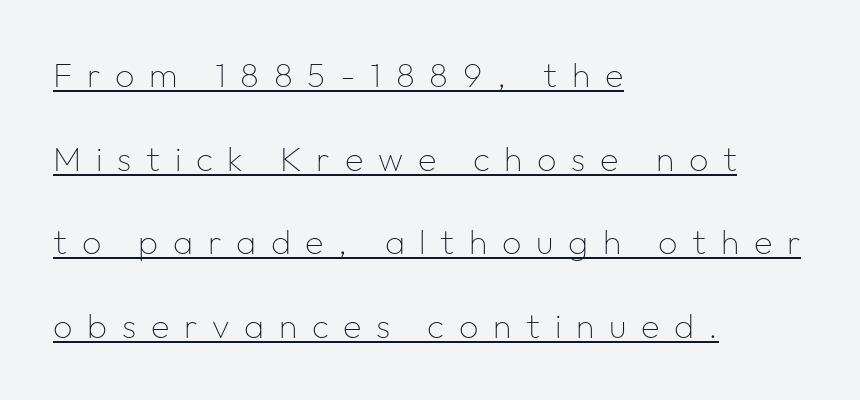
The image shows 34 px thin sans-serif type, upright; set left-aligned, loose line spacing (2.46x), unusually wide letter spacing (+0.43 em), underlined; low stroke contrast and a medium x-height.
